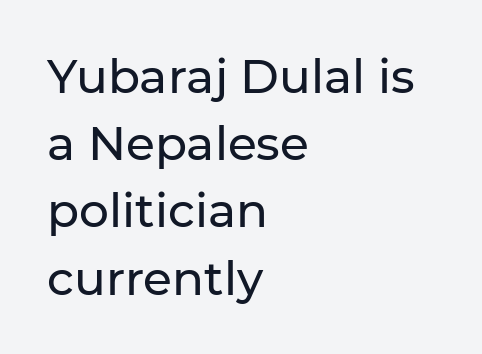
The image shows 47 px sans-serif type, upright; set left-aligned, normal line spacing (1.43x), normal letter spacing, not underlined; low stroke contrast and a medium x-height.
